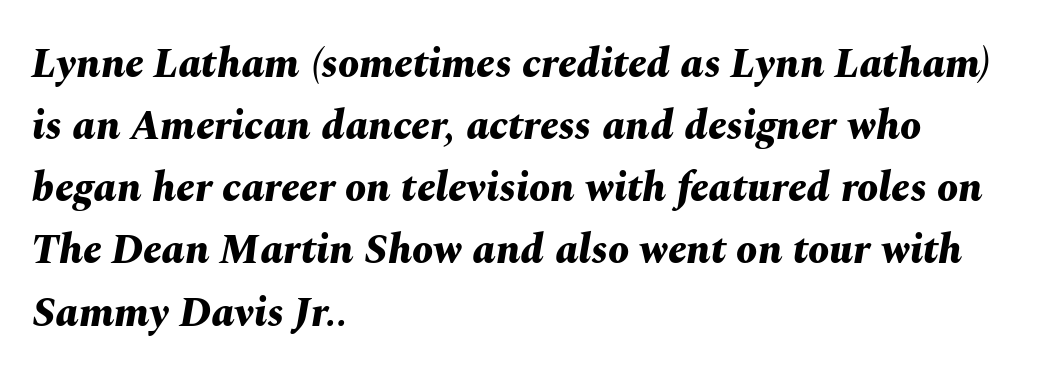
The font's italic variant was chosen for this text. Emphasis by weight is at full strength: bold. Honestly, the letter spacing is just normal — you wouldn't notice it. Leftover space on each line is placed entirely after the last word.
